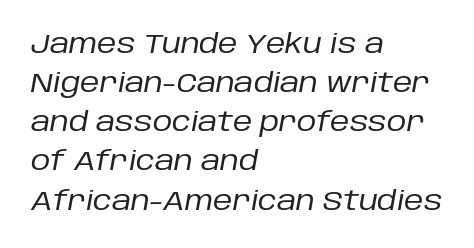
If you drew a ruler down the left edge, every line would touch it. You could call the tracking neutral — neither tight nor loose. Stems and bowls with no extra thickness — not bold. The glyphs are unaccompanied by any horizontal stroke below them.
